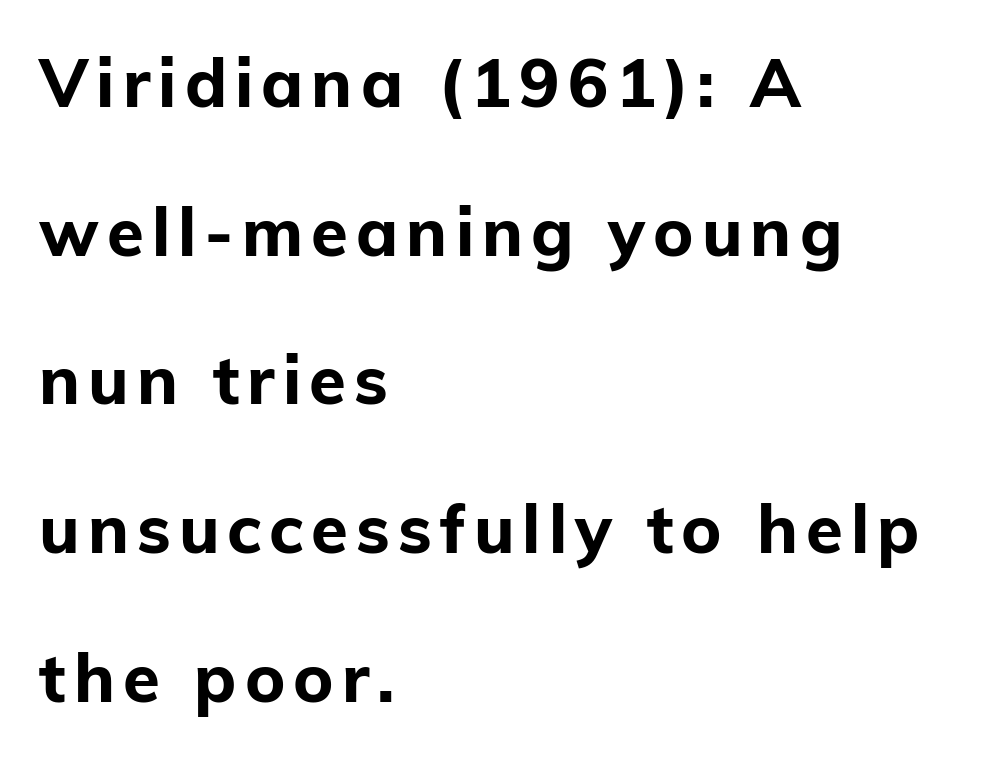
{"serif": "no", "italic": "no", "bold": "yes", "weight": "bold", "width": "normal", "stroke_contrast": "low", "x_height": "medium", "monospaced": "no", "underline": "no", "align": "left", "line_spacing": "loose", "line_spacing_ratio": 2.22, "glyph_px": 67}
